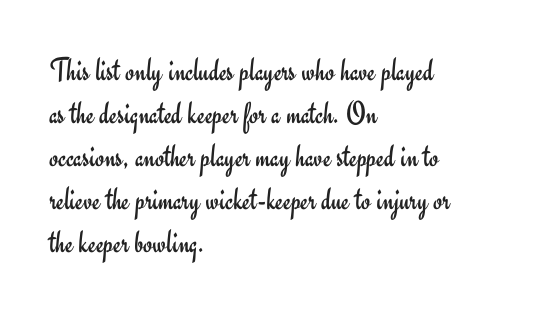
Anything drawn beneath the words? Only blank space. Stem width sits at or under what a default text font uses. Note the varied advance widths — an 'i' is clearly narrower than an 'm'. The rows are spaced the way most documents space them. The passage shown has conventional tracking throughout. Does the copy run flush right? No — it runs flush left.
